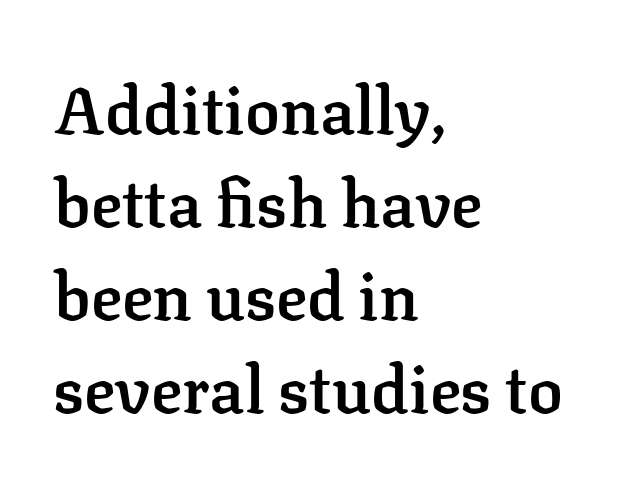
Q: Is the text bold? A: Semi-bold.
Q: Is the text italic (slanted)? A: No, it is upright.
Q: Is the typeface a serif or a sans-serif typeface? A: Serif.
Q: Is the text underlined? A: No.
Q: How is the paragraph aligned? A: Left-aligned.
Q: Is the spacing between letters normal or unusually wide? A: Normal.
Q: Is the spacing between lines tight, normal or loose? A: Normal.
Q: Width (condensed, normal, or wide)? A: Normal.
Q: Stroke contrast? A: Low.
Q: x-height? A: Medium.
Q: Monospaced? A: No.
